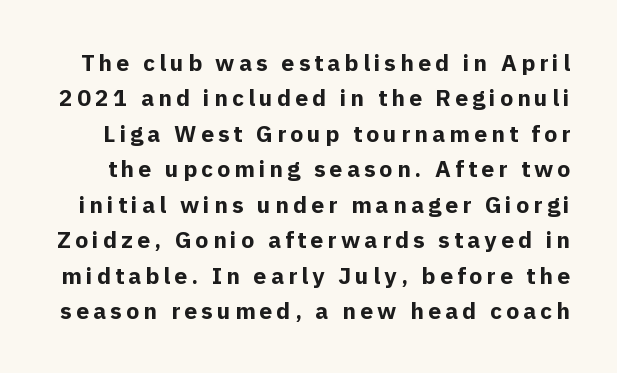
Q: Is the text bold? A: Yes.
Q: Is the text italic (slanted)? A: No, it is upright.
Q: Is the text underlined? A: No.
Q: Is the spacing between lines tight, normal or loose? A: Normal.
